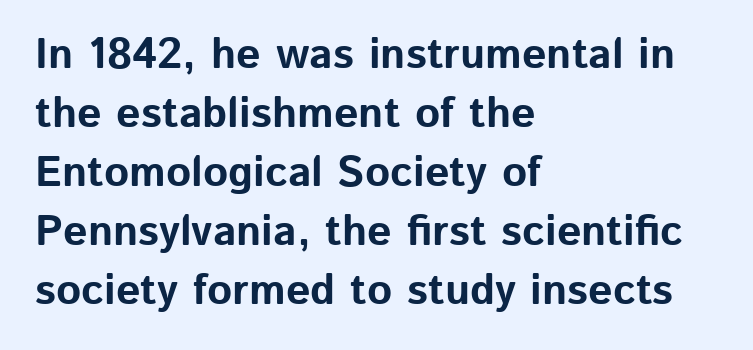
{"serif": "no", "italic": "no", "bold": "yes", "weight": "bold", "width": "normal", "stroke_contrast": "low", "x_height": "medium", "monospaced": "no", "underline": "no", "align": "left", "line_spacing": "normal", "line_spacing_ratio": 1.37, "letter_spacing": "normal", "letter_spacing_em": 0.0, "glyph_px": 43}
